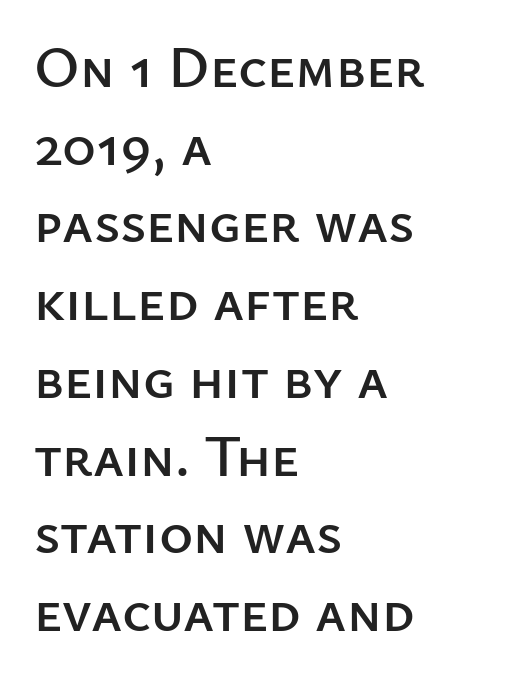
{"serif": "no", "italic": "no", "width": "normal", "stroke_contrast": "low", "x_height": "medium", "monospaced": "no", "underline": "no", "align": "left", "line_spacing": "normal", "line_spacing_ratio": 1.34, "letter_spacing": "normal", "letter_spacing_em": 0.0, "glyph_px": 58}
